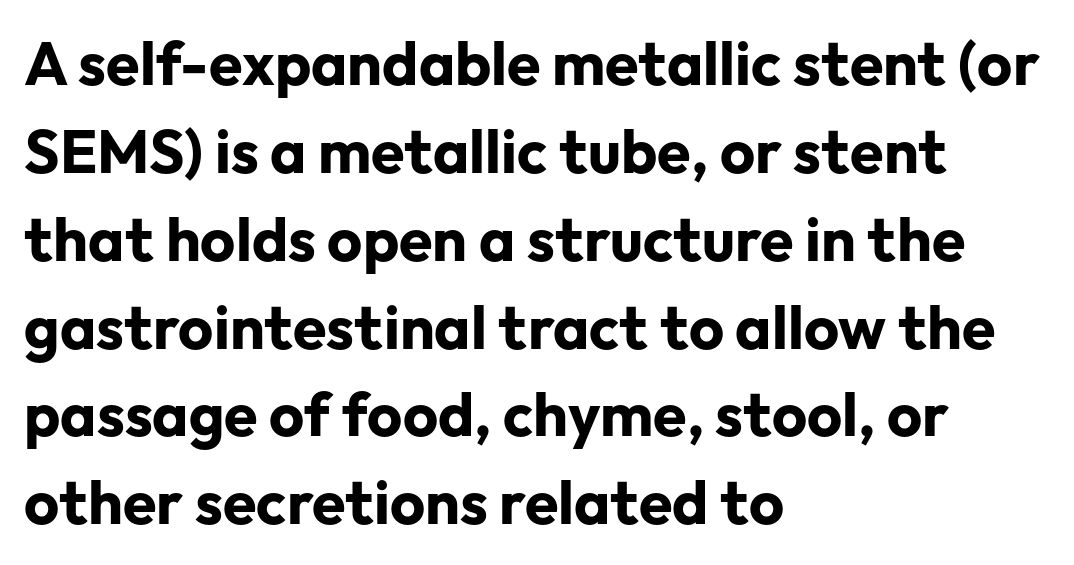
Q: Is the text bold? A: Yes.
Q: Is the text italic (slanted)? A: No, it is upright.
Q: Is the typeface a serif or a sans-serif typeface? A: Sans-serif.
Q: Is the text underlined? A: No.
Q: How is the paragraph aligned? A: Left-aligned.
Q: Is the spacing between letters normal or unusually wide? A: Normal.
Q: Is the spacing between lines tight, normal or loose? A: Normal.
Q: Width (condensed, normal, or wide)? A: Normal.
Q: Stroke contrast? A: Low.
Q: x-height? A: Medium.
Q: Monospaced? A: No.
